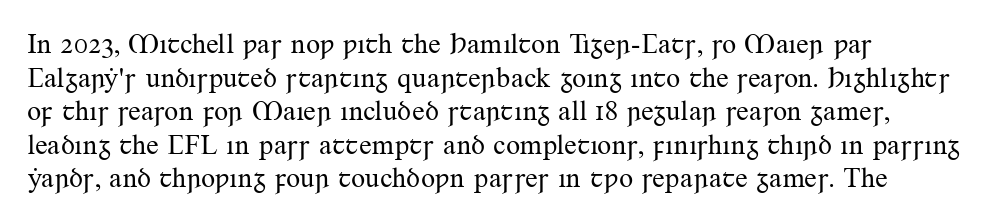
Q: Is the text bold? A: No.
Q: Is the text italic (slanted)? A: No, it is upright.
Q: Is the typeface a serif or a sans-serif typeface? A: Serif.
Q: Is the text underlined? A: No.
Q: How is the paragraph aligned? A: Left-aligned.
Q: Is the spacing between letters normal or unusually wide? A: Normal.
Q: Width (condensed, normal, or wide)? A: Normal.
Q: Stroke contrast? A: Medium.
Q: x-height? A: Small.
Q: Monospaced? A: No.
